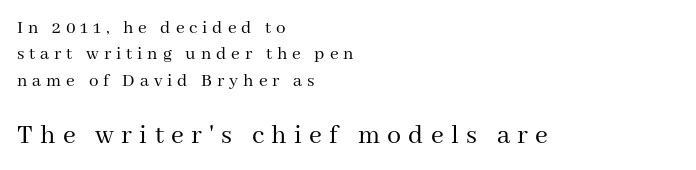
Leading: standard. The typesetting does not lean heavy: it is not bold. Think of a printed novel: that variable character pitch is what you see here. This layout puts the modest block above and the oversized block below. Regarding serifs, this sample has them. The typesetter chose a ragged-right arrangement here.
